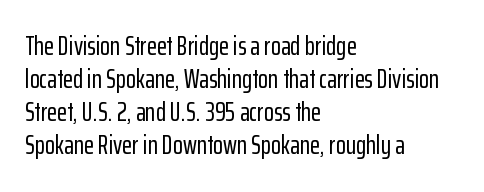
{"italic": "no", "underline": "no", "align": "left", "line_spacing": "normal", "line_spacing_ratio": 1.27, "letter_spacing": "normal", "letter_spacing_em": 0.0, "glyph_px": 26}
